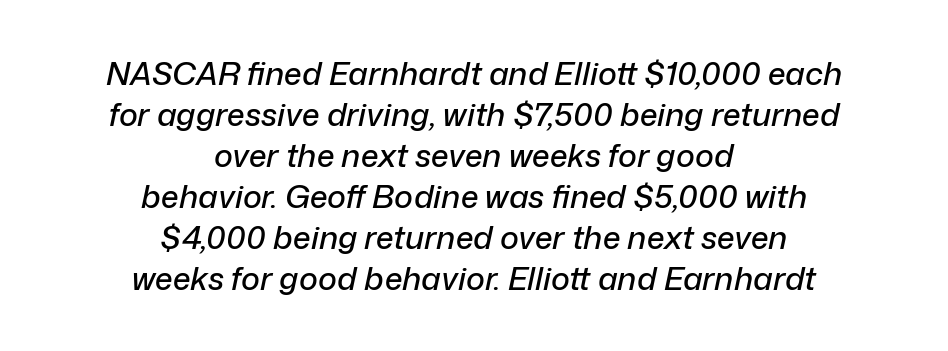
The image shows 32 px text type, italic (leaning right); set centered, normal line spacing (1.28x), normal letter spacing, not underlined; low stroke contrast and a medium x-height.
